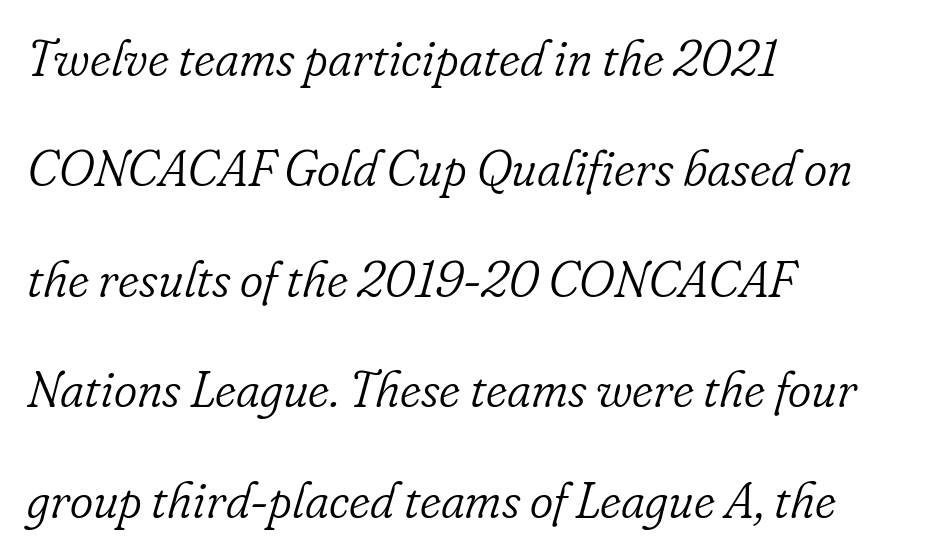
Stroke mass is kept to a normal reading level or below. Letter spacing: default. Every character sits at an angle, as italics do. One-word summary of the alignment: left.
